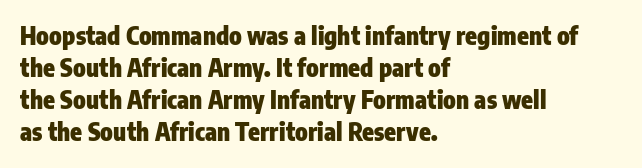
The image shows 24 px bold type, upright; set left-aligned, normal line spacing (1.34x), normal letter spacing, not underlined.
